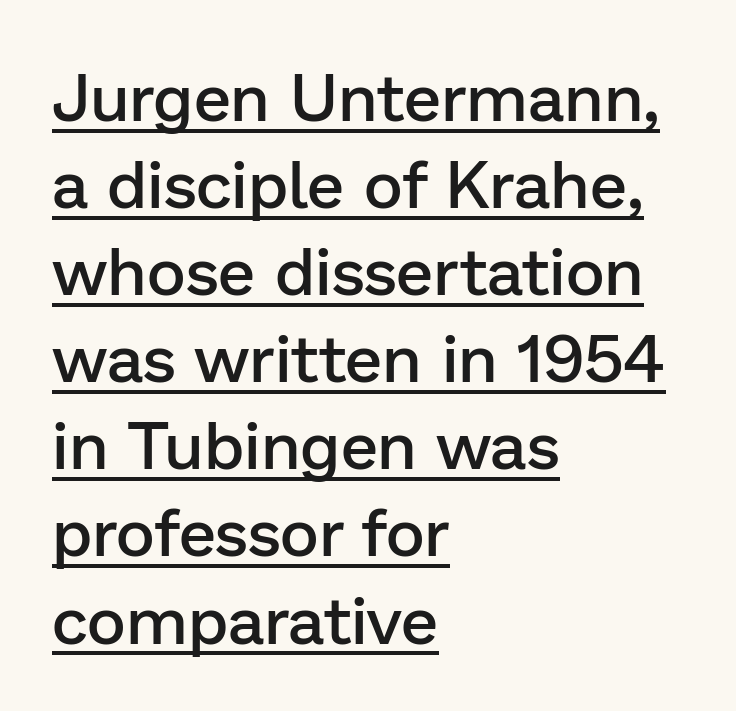
{"serif": "no", "italic": "no", "bold": "semi", "weight": "semibold", "width": "normal", "stroke_contrast": "low", "x_height": "medium", "monospaced": "no", "underline": "yes", "align": "left", "line_spacing": "normal", "line_spacing_ratio": 1.3, "letter_spacing": "normal", "letter_spacing_em": 0.0, "glyph_px": 67}
